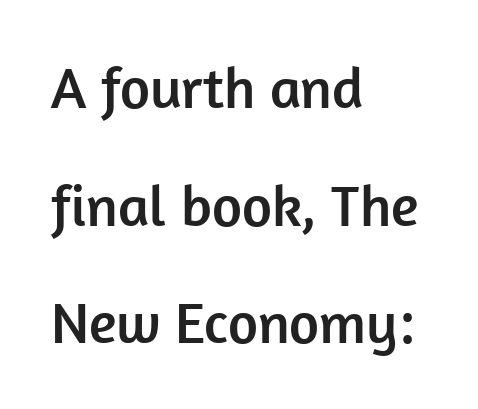
{"serif": "no", "italic": "no", "width": "normal", "stroke_contrast": "low", "x_height": "medium", "monospaced": "no", "underline": "no", "align": "left", "line_spacing": "loose", "line_spacing_ratio": 2.03, "letter_spacing": "normal", "letter_spacing_em": 0.0, "glyph_px": 58}
